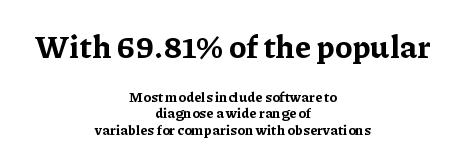
{"serif": "yes", "italic": "no", "bold": "yes", "weight": "bold", "width": "normal", "stroke_contrast": "low", "x_height": "medium", "monospaced": "no", "underline": "no", "align": "center", "line_spacing_ratio": 1.19, "letter_spacing": "normal", "letter_spacing_em": 0.0, "larger_block": "first", "size_ratio": 2.29, "glyph_px": 32}
